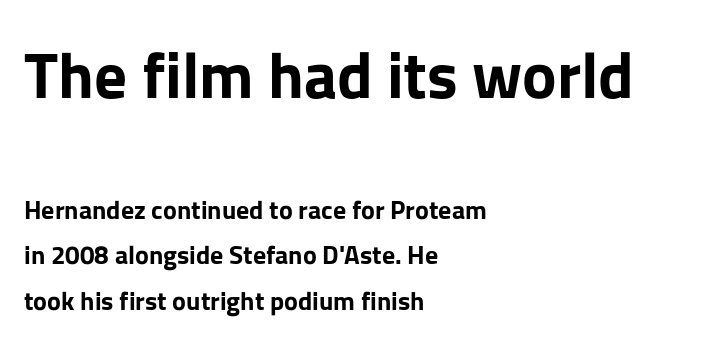
Q: Is the text bold? A: Yes.
Q: Is the text italic (slanted)? A: No, it is upright.
Q: Is the typeface a serif or a sans-serif typeface? A: Sans-serif.
Q: Is the text underlined? A: No.
Q: How is the paragraph aligned? A: Left-aligned.
Q: Is the spacing between letters normal or unusually wide? A: Normal.
Q: Which block of text is set in a larger size, the first (top) or the second (bottom)? A: The first (top) one.
Q: Width (condensed, normal, or wide)? A: Normal.
Q: Stroke contrast? A: Low.
Q: x-height? A: Medium.
Q: Monospaced? A: No.
